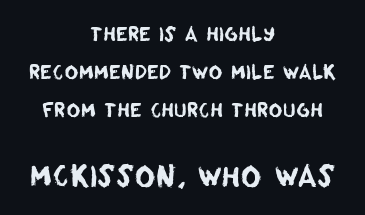
{"serif": "no", "width": "normal", "stroke_contrast": "low", "x_height": "large", "monospaced": "no", "underline": "no", "align": "center", "line_spacing": "loose", "line_spacing_ratio": 1.99, "letter_spacing": "normal", "letter_spacing_em": 0.0, "larger_block": "second", "size_ratio": 1.47, "glyph_px": 28}
